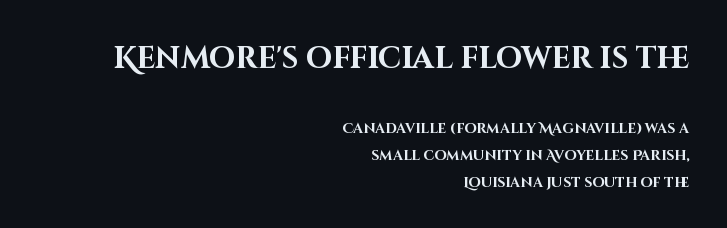
Q: Is the text bold? A: Yes.
Q: Is the text italic (slanted)? A: No, it is upright.
Q: Is the typeface a serif or a sans-serif typeface? A: Sans-serif.
Q: Is the text underlined? A: No.
Q: How is the paragraph aligned? A: Right-aligned.
Q: Is the spacing between letters normal or unusually wide? A: Normal.
Q: Is the spacing between lines tight, normal or loose? A: Loose.
Q: Which block of text is set in a larger size, the first (top) or the second (bottom)? A: The first (top) one.
Q: Width (condensed, normal, or wide)? A: Normal.
Q: Stroke contrast? A: High.
Q: x-height? A: Large.
Q: Monospaced? A: No.
